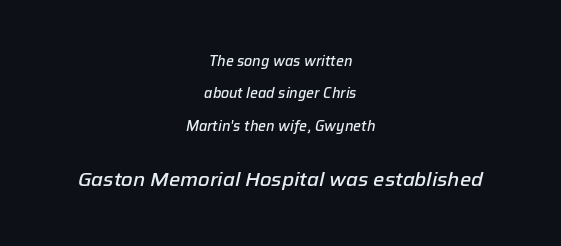
Typesetter's note — lower block bumped up in size, upper block left smaller. In terms of posture, this sample is oblique. A centered setting, common on invitations and titles, is used for this passage. What weight is shown? A semibold, between regular and bold. Here the glyphs are tracked normally, forming tight word shapes. The rendering uses a large line-height, opening up the rows.
